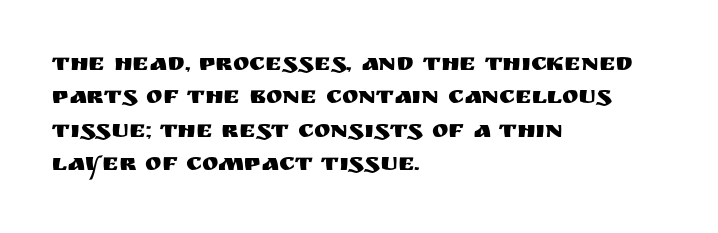
The image shows 25 px text type, upright; set left-aligned, normal line spacing (1.34x), normal letter spacing, not underlined.
